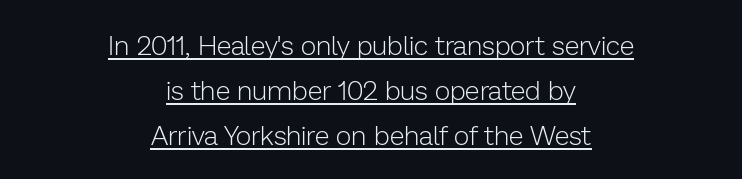
{"italic": "no", "bold": "no", "underline": "yes", "align": "center", "line_spacing": "normal", "line_spacing_ratio": 1.67, "letter_spacing": "normal", "letter_spacing_em": 0.0, "glyph_px": 27}
